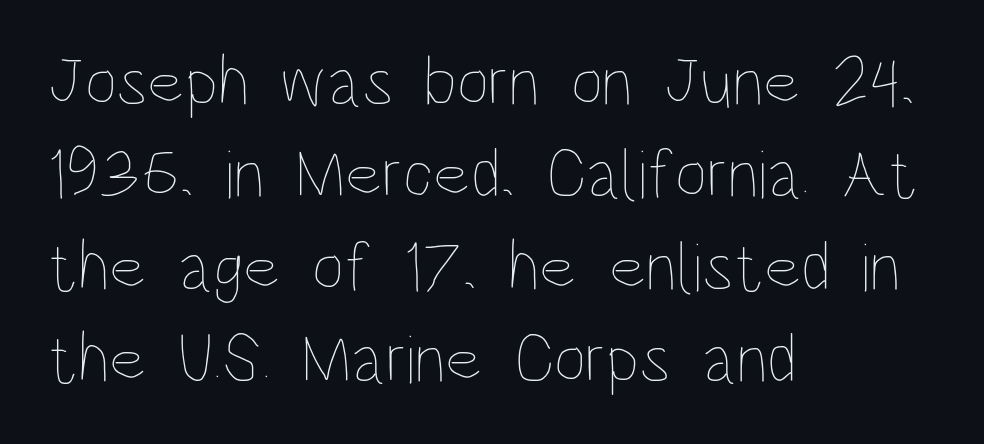
{"italic": "no", "bold": "no", "weight": "thin", "width": "condensed", "stroke_contrast": "low", "x_height": "large", "monospaced": "no", "underline": "no", "align": "left", "line_spacing": "normal", "line_spacing_ratio": 1.32, "letter_spacing": "normal", "letter_spacing_em": 0.0, "glyph_px": 70}
